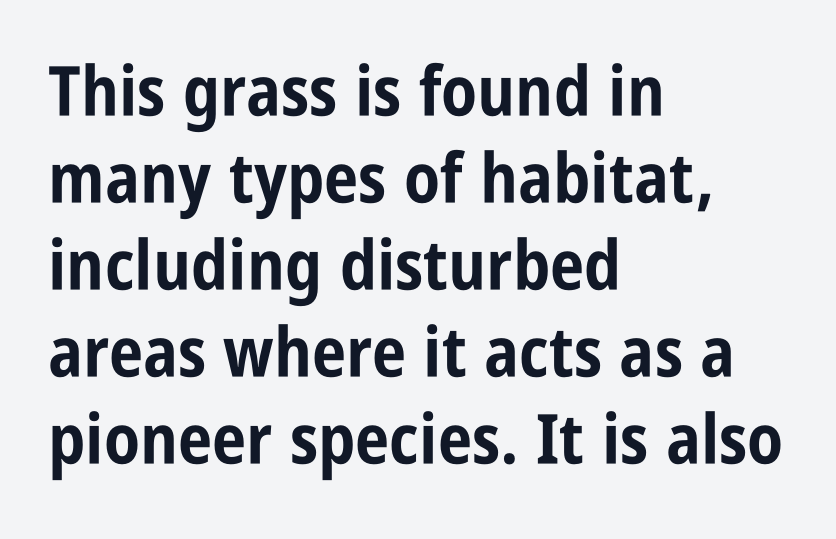
Descenders are the only things crossing below the line. Does the lettering tilt? It doesn't — this is upright. Varying glyph widths throughout — classic text-font behaviour. Regarding serifs, this sample does without them.
